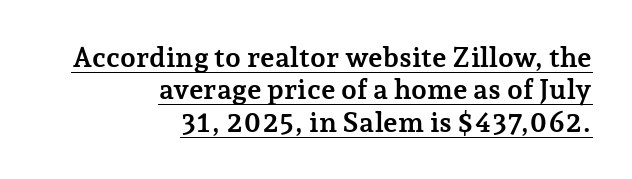
Every character sits straight up, as roman type does. Is the letter spacing exaggerated? No — it looks like the ordinary default. A typesetter would call this proportional, since set widths differ per character. The font is running at its bold setting. These lines are set flush right with a ragged left edge. Has an underline been added? It has.
